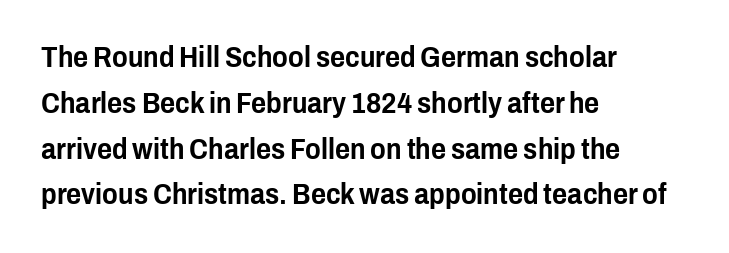
This is the regular roman posture of the typeface. Glyph-to-glyph distance matches everyday printed text. Alignment: flush left. Nope, no serifs anywhere on these letters. This sample has the flowing, uneven cadence of proportional lettering.
